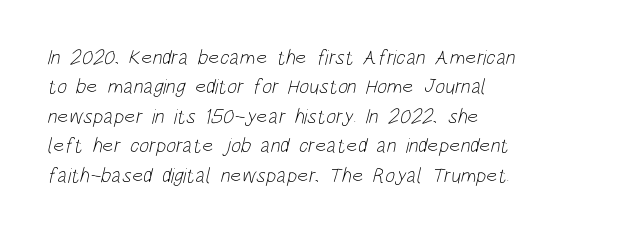
The image shows 21 px text type; set left-aligned, normal line spacing (1.4x), normal letter spacing, not underlined.
